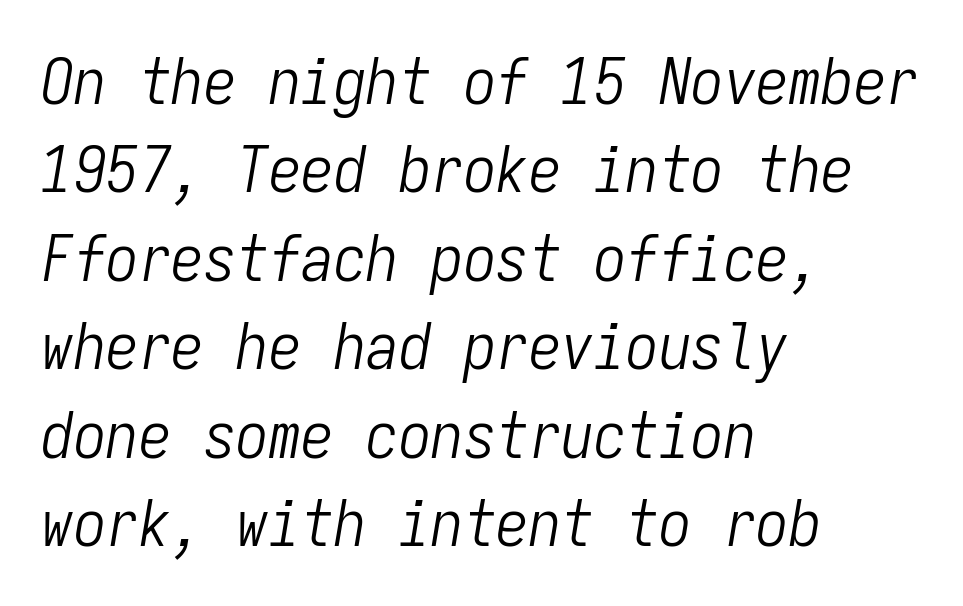
Q: Is the text bold? A: No.
Q: Is the text italic (slanted)? A: Yes, it leans right by about 9 degrees.
Q: Is the text underlined? A: No.
Q: How is the paragraph aligned? A: Left-aligned.
Q: Is the spacing between letters normal or unusually wide? A: Normal.
Q: Is the spacing between lines tight, normal or loose? A: Normal.
Q: Width (condensed, normal, or wide)? A: Condensed.
Q: Stroke contrast? A: Low.
Q: x-height? A: Medium.
Q: Monospaced? A: Yes.
